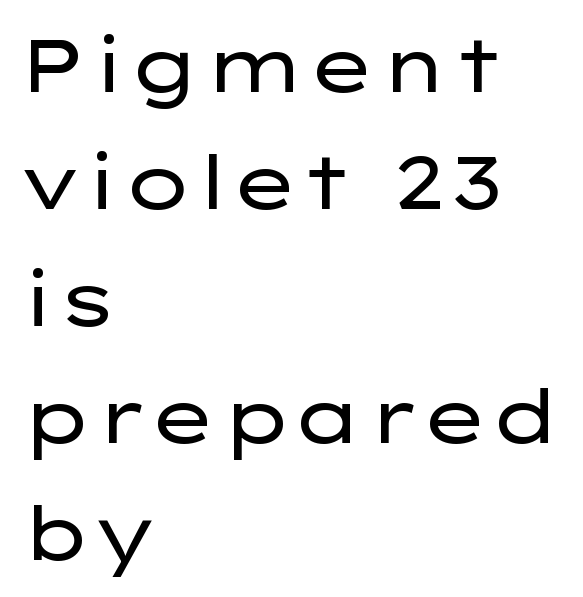
Check under the words: just untouched page. Horizontally, the lines are justified to the leading edge only. The letters carry no serifs — their stems end cleanly without finishing strokes. Words appear dense and cohesive because spacing is normal. Varying glyph widths throughout — classic text-font behaviour.
